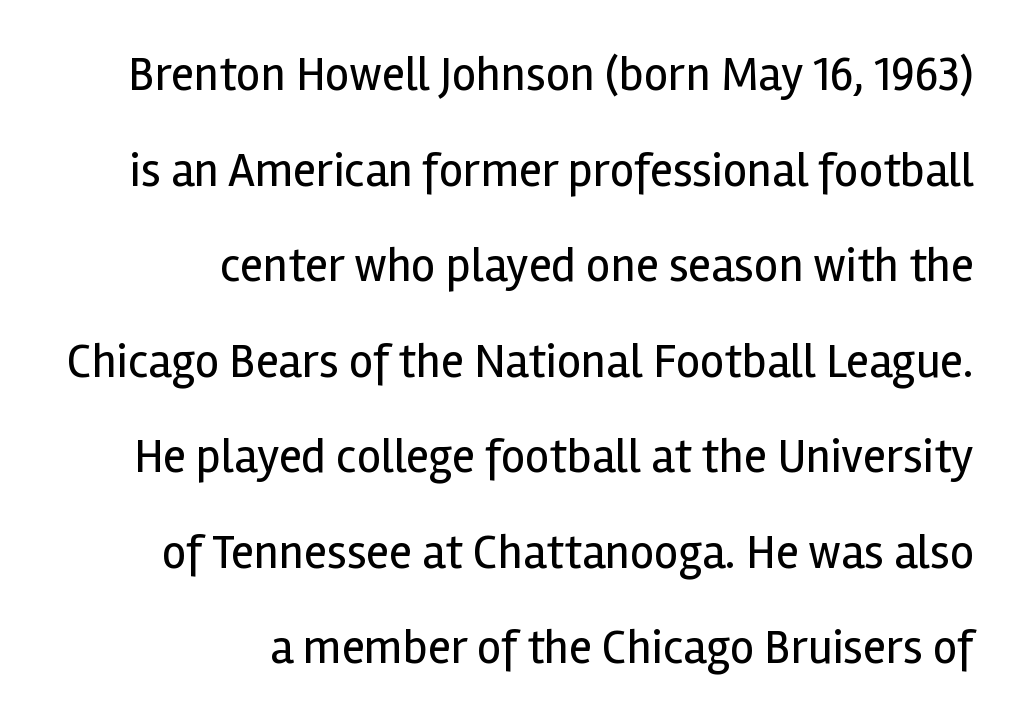
{"serif": "no", "italic": "no", "bold": "no", "weight": "regular", "width": "normal", "x_height": "medium", "monospaced": "no", "underline": "no", "align": "right", "line_spacing": "loose", "line_spacing_ratio": 1.99, "letter_spacing": "normal", "letter_spacing_em": 0.0, "glyph_px": 48}
